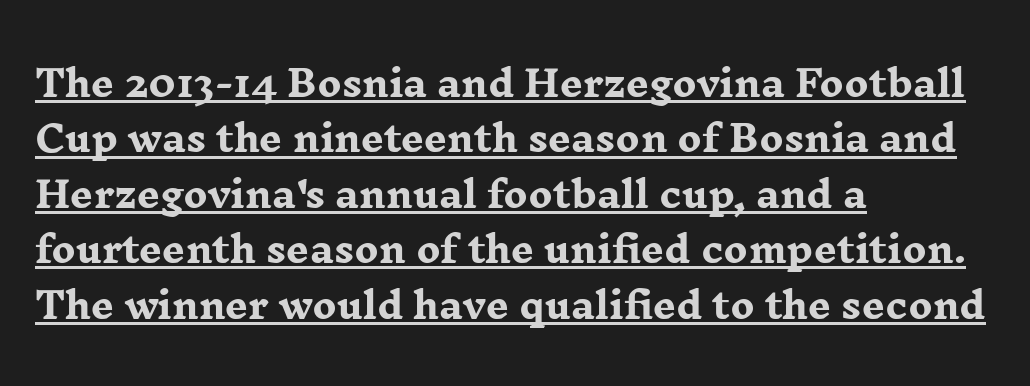
Q: Is the text bold? A: Yes.
Q: Is the text italic (slanted)? A: No, it is upright.
Q: Is the typeface a serif or a sans-serif typeface? A: Serif.
Q: Is the text underlined? A: Yes.
Q: How is the paragraph aligned? A: Left-aligned.
Q: Is the spacing between letters normal or unusually wide? A: Normal.
Q: Is the spacing between lines tight, normal or loose? A: Normal.
Q: Width (condensed, normal, or wide)? A: Wide.
Q: Stroke contrast? A: Low.
Q: x-height? A: Medium.
Q: Monospaced? A: No.
